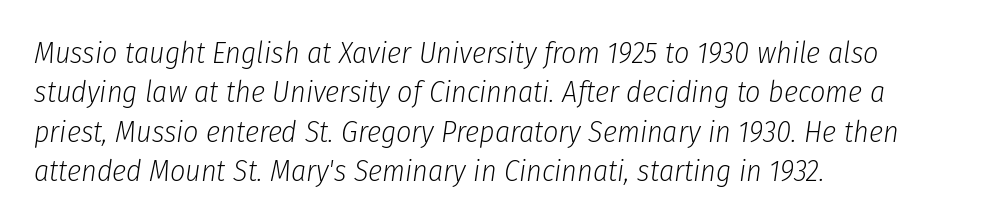
The image shows 30 px light, condensed type, italic (leaning right); set left-aligned, normal line spacing (1.31x), normal letter spacing, not underlined; low stroke contrast and a medium x-height.
